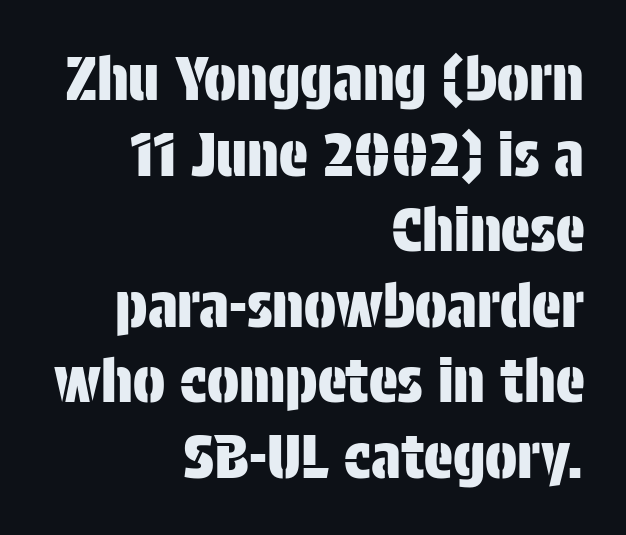
Upright lettering throughout. Here the glyphs are tracked normally, forming tight word shapes. The line-height multiplier appears to be the usual default. Look at the bottom of the vertical strokes: they stop flat, with no serifs. Do the characters align in a grid? No, the font is proportional.
